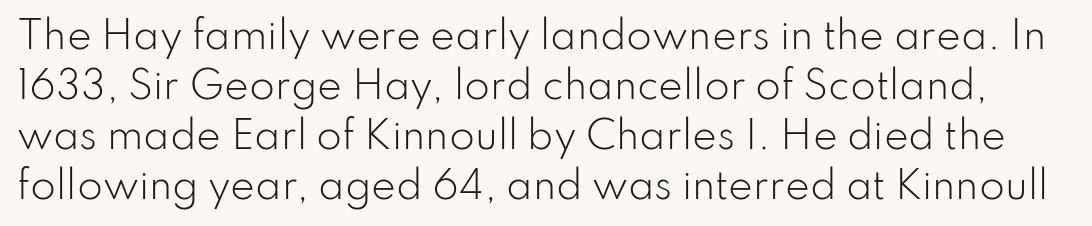
Descenders hang freely into open space. No italicization has been applied; the sample stays upright. Note: no serifs on the glyphs. Regarding leading, the lines here are spaced in the standard way.
